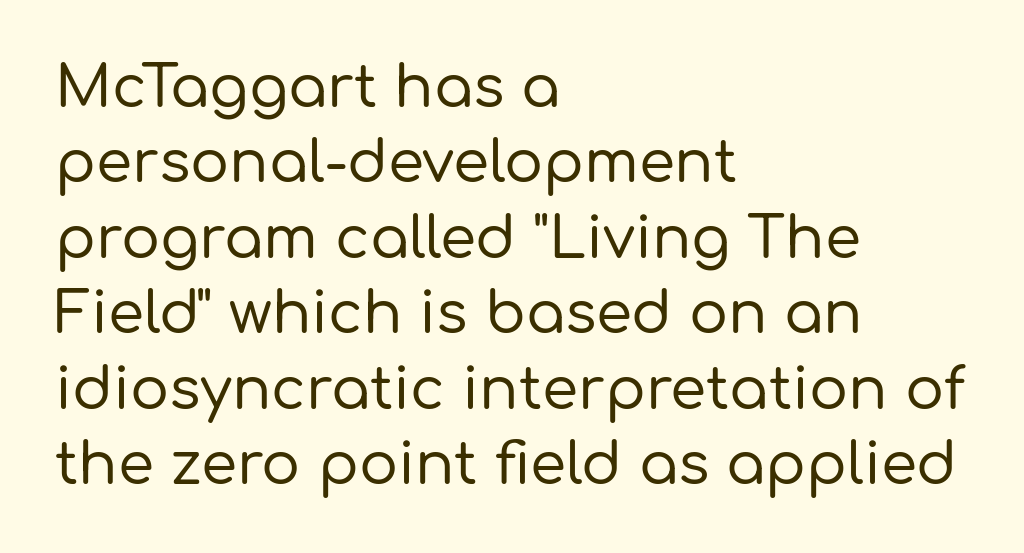
Q: Is the text italic (slanted)? A: No, it is upright.
Q: Is the typeface a serif or a sans-serif typeface? A: Sans-serif.
Q: Is the text underlined? A: No.
Q: How is the paragraph aligned? A: Left-aligned.
Q: Is the spacing between letters normal or unusually wide? A: Normal.
Q: Is the spacing between lines tight, normal or loose? A: Normal.
Q: Width (condensed, normal, or wide)? A: Normal.
Q: Stroke contrast? A: Low.
Q: x-height? A: Medium.
Q: Monospaced? A: No.
